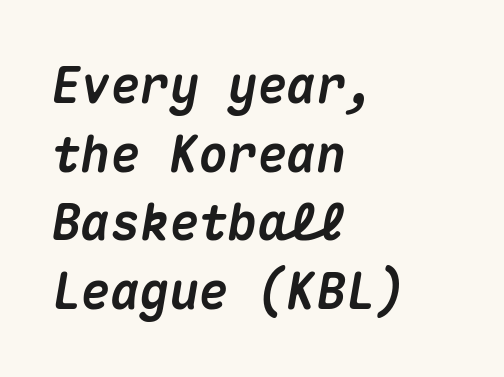
Would a proofreader flag this as italicized? Yes. This rendering leaves character spacing at its baseline value. The foot of each line stays bare and open. The face used here is monospaced, like something from a code editor. Layout note: lines flush left. Each new line begins a customary step beneath the previous one.
